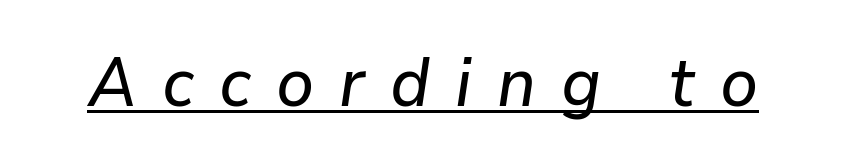
It's the slanting kind of type. The rendering uses natural spacing where letterforms have individual widths. The passage shown has open, widely tracked lettering throughout. Each line of the rendering has a horizontal stroke beneath the glyphs.
